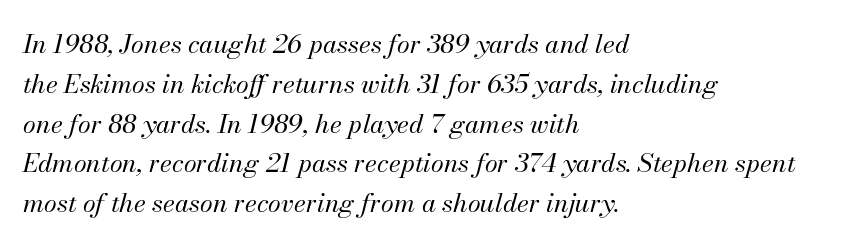
Honestly, the row spacing looks completely unremarkable. The area under the type is left untouched. The line texture is even and compact thanks to regular tracking. In terms of posture, this sample is oblique. Is this a heavy cut? Hardly; it is regular or lighter. Typeset ragged right — the left edge is the straight one.
